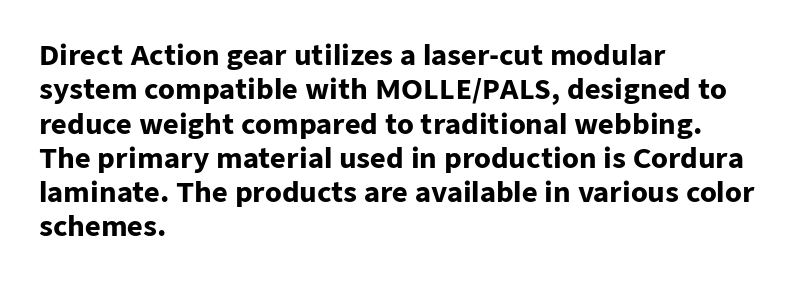
{"italic": "no", "bold": "yes", "underline": "no", "align": "left", "line_spacing": "normal", "line_spacing_ratio": 1.27, "letter_spacing": "normal", "letter_spacing_em": 0.0, "glyph_px": 27}
